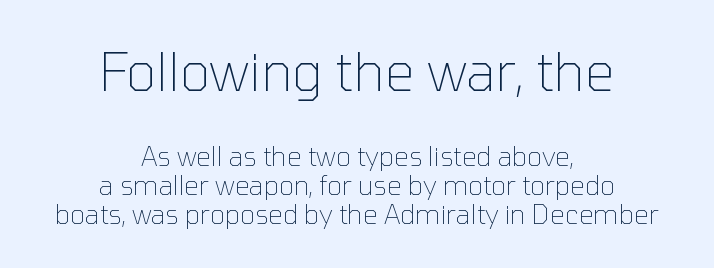
Q: Is the text bold? A: No.
Q: Is the text italic (slanted)? A: No, it is upright.
Q: Is the typeface a serif or a sans-serif typeface? A: Sans-serif.
Q: Is the text underlined? A: No.
Q: How is the paragraph aligned? A: Centered.
Q: Is the spacing between letters normal or unusually wide? A: Normal.
Q: Is the spacing between lines tight, normal or loose? A: Tight.
Q: Which block of text is set in a larger size, the first (top) or the second (bottom)? A: The first (top) one.
Q: Width (condensed, normal, or wide)? A: Normal.
Q: Stroke contrast? A: Low.
Q: x-height? A: Medium.
Q: Monospaced? A: No.
